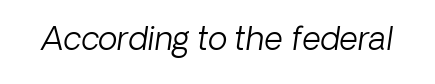
{"italic": "yes", "lean": "right", "slant_degrees": 8, "bold": "no", "weight": "light", "width": "normal", "stroke_contrast": "low", "x_height": "medium", "monospaced": "no", "underline": "no", "letter_spacing": "normal", "letter_spacing_em": 0.0, "glyph_px": 32}
